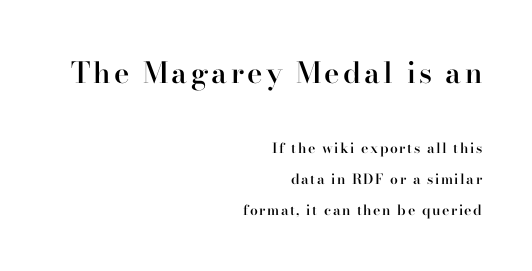
The image shows 29 px semibold serif type, upright; set right-aligned, loose line spacing (2.2x), not underlined; the first (top) block is 2.07x larger; high stroke contrast and a small x-height.
